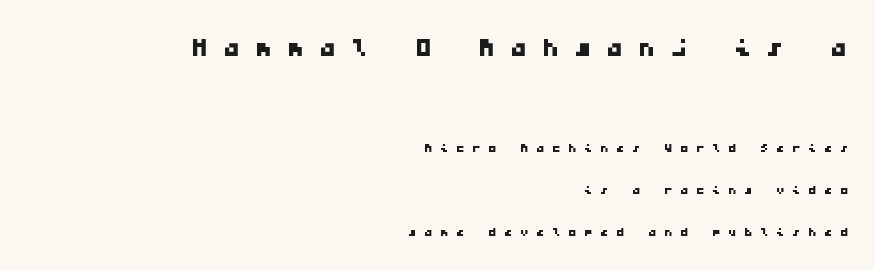
Q: Is the typeface a serif or a sans-serif typeface? A: Sans-serif.
Q: Is the text underlined? A: No.
Q: How is the paragraph aligned? A: Right-aligned.
Q: Is the spacing between letters normal or unusually wide? A: Unusually wide.
Q: Is the spacing between lines tight, normal or loose? A: Loose.
Q: Which block of text is set in a larger size, the first (top) or the second (bottom)? A: The first (top) one.
Q: Width (condensed, normal, or wide)? A: Wide.
Q: Stroke contrast? A: Low.
Q: x-height? A: Medium.
Q: Monospaced? A: Yes.
